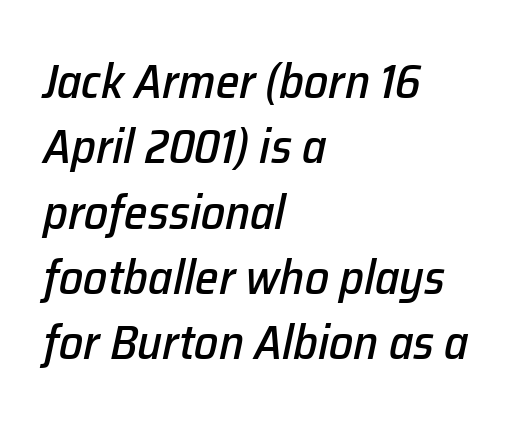
Q: Is the text italic (slanted)? A: Yes, it leans right by about 12 degrees.
Q: Is the text underlined? A: No.
Q: How is the paragraph aligned? A: Left-aligned.
Q: Is the spacing between letters normal or unusually wide? A: Normal.
Q: Is the spacing between lines tight, normal or loose? A: Normal.
Q: Width (condensed, normal, or wide)? A: Normal.
Q: Stroke contrast? A: Low.
Q: x-height? A: Medium.
Q: Monospaced? A: No.
